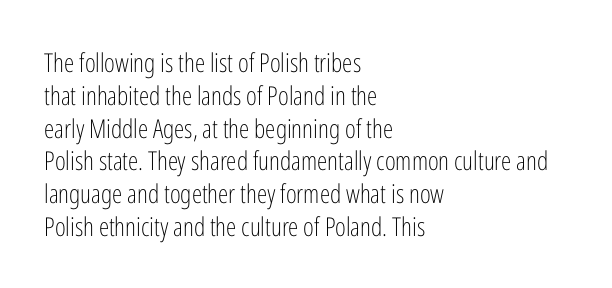
{"italic": "no", "bold": "no", "underline": "no", "align": "left", "line_spacing": "normal", "line_spacing_ratio": 1.26, "letter_spacing": "normal", "letter_spacing_em": 0.0, "glyph_px": 26}
